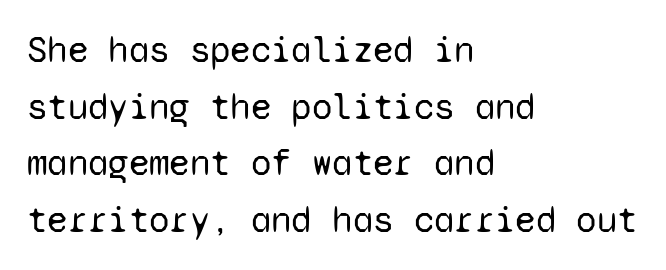
The typeface has the unassuming heft of standard copy or less. Each row of text sits above clean, open space. It's the straight-up-and-down kind of type. These lines are rendered in a fixed-pitch font.
